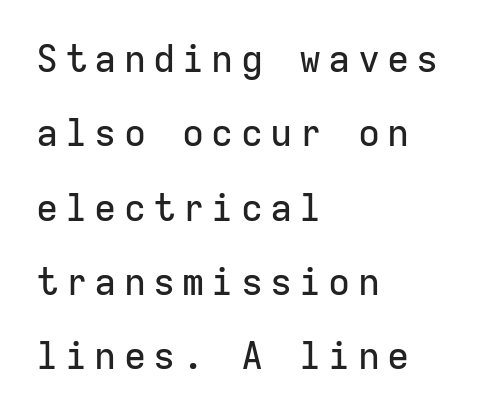
The image shows 37 px sans-serif type, upright, monospaced; set left-aligned, loose line spacing (2.01x), not underlined; low stroke contrast and a medium x-height.
